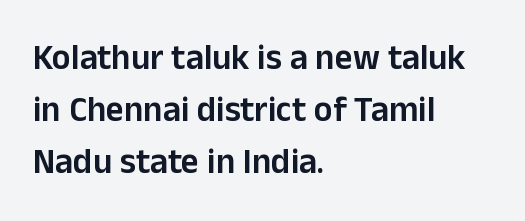
Q: Is the text bold? A: Semi-bold.
Q: Is the text italic (slanted)? A: No, it is upright.
Q: Is the typeface a serif or a sans-serif typeface? A: Sans-serif.
Q: Is the text underlined? A: No.
Q: How is the paragraph aligned? A: Left-aligned.
Q: Is the spacing between letters normal or unusually wide? A: Normal.
Q: Is the spacing between lines tight, normal or loose? A: Normal.
Q: Width (condensed, normal, or wide)? A: Normal.
Q: Stroke contrast? A: Low.
Q: x-height? A: Medium.
Q: Monospaced? A: No.
